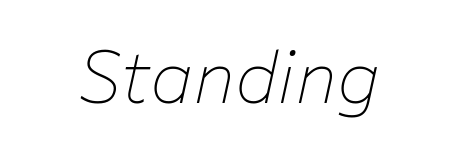
The image shows 74 px thin type, italic (leaning right); set centered, normal letter spacing, not underlined; low stroke contrast and a medium x-height.
